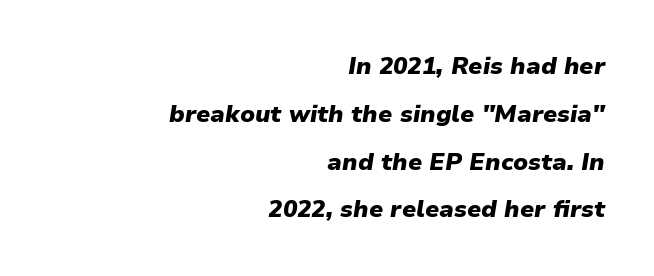
The image shows 24 px bold type, italic (leaning right); set right-aligned, loose line spacing (1.99x), normal letter spacing, not underlined.
